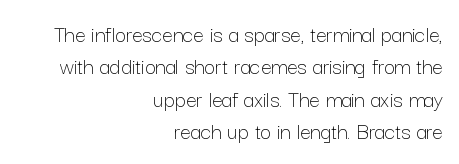
{"italic": "no", "bold": "no", "underline": "no", "align": "right", "line_spacing": "normal", "line_spacing_ratio": 1.35, "letter_spacing": "normal", "letter_spacing_em": 0.0, "glyph_px": 24}
